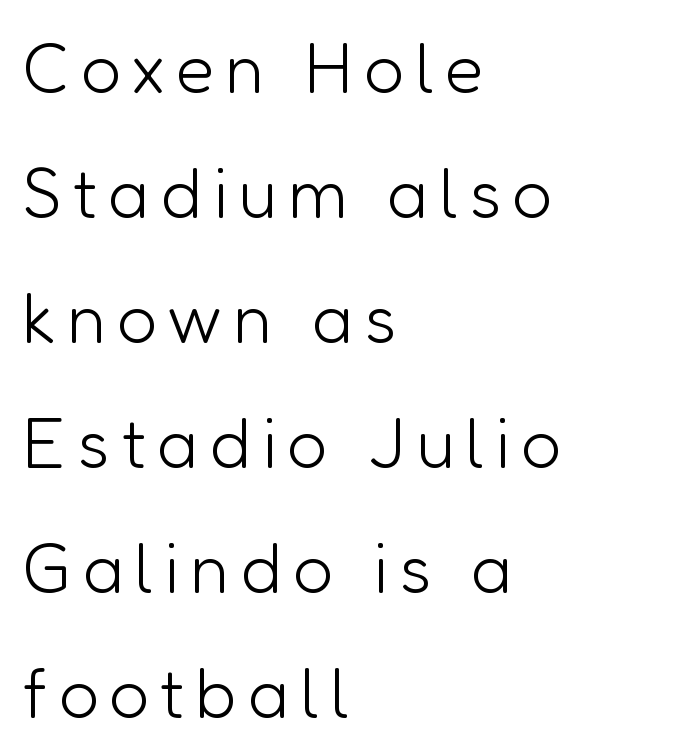
{"serif": "no", "italic": "no", "bold": "no", "weight": "light", "width": "normal", "stroke_contrast": "low", "x_height": "medium", "monospaced": "no", "underline": "no", "align": "left", "line_spacing_ratio": 1.76, "glyph_px": 71}
